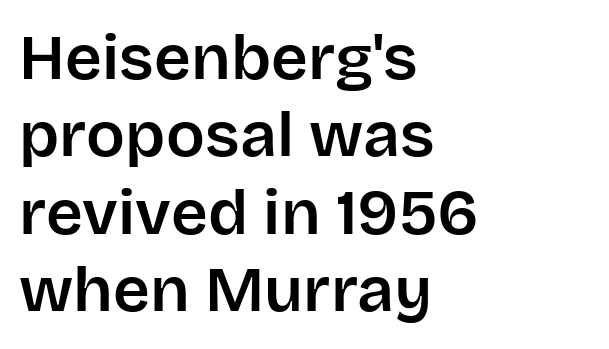
Q: Is the text italic (slanted)? A: No, it is upright.
Q: Is the typeface a serif or a sans-serif typeface? A: Sans-serif.
Q: Is the text underlined? A: No.
Q: How is the paragraph aligned? A: Left-aligned.
Q: Is the spacing between letters normal or unusually wide? A: Normal.
Q: Width (condensed, normal, or wide)? A: Normal.
Q: Stroke contrast? A: Low.
Q: x-height? A: Large.
Q: Monospaced? A: No.
